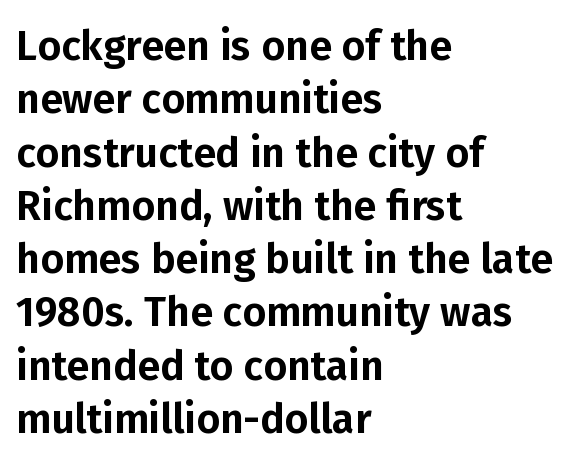
The image shows 41 px sans-serif type, upright; set left-aligned, normal line spacing (1.3x), normal letter spacing, not underlined; low stroke contrast and a medium x-height.
